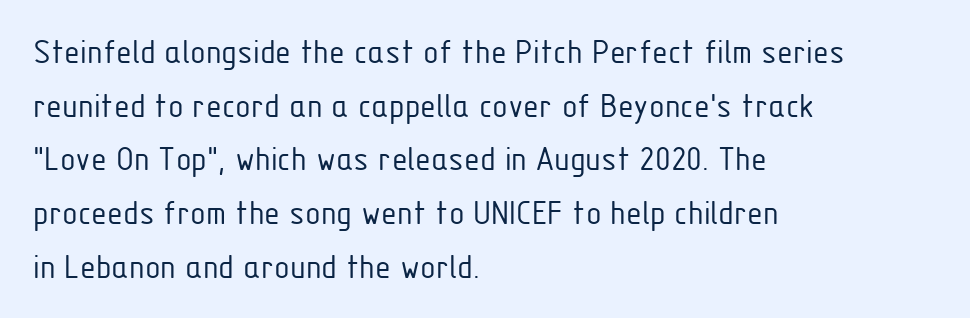
The image shows 36 px light, condensed sans-serif type, upright; set left-aligned, normal line spacing (1.49x), normal letter spacing, not underlined; low stroke contrast and a medium x-height.
